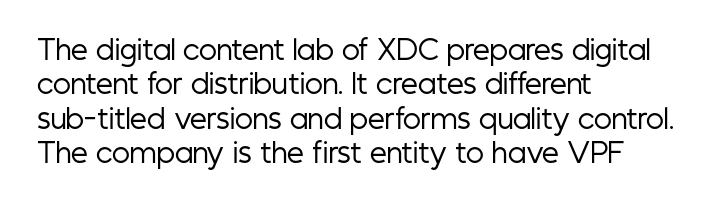
{"italic": "no", "bold": "no", "underline": "no", "align": "left", "line_spacing": "normal", "line_spacing_ratio": 1.27, "letter_spacing": "normal", "letter_spacing_em": 0.0, "glyph_px": 27}
